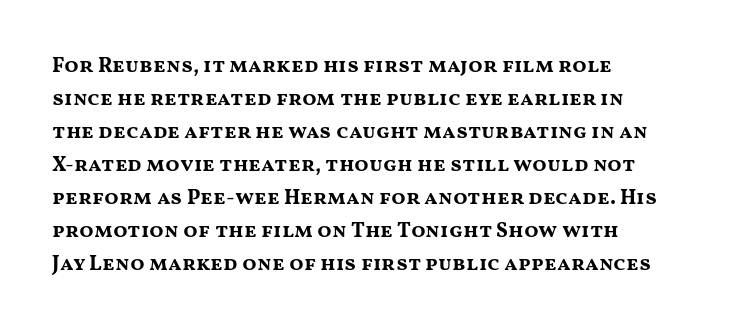
Q: Is the text bold? A: Yes.
Q: Is the text italic (slanted)? A: No, it is upright.
Q: Is the text underlined? A: No.
Q: How is the paragraph aligned? A: Left-aligned.
Q: Is the spacing between letters normal or unusually wide? A: Normal.
Q: Is the spacing between lines tight, normal or loose? A: Normal.
